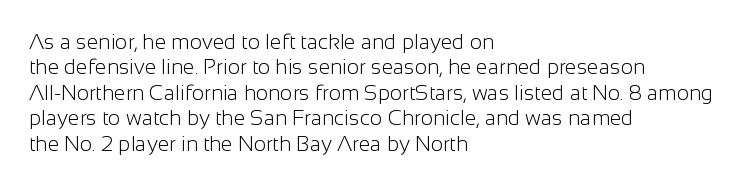
{"italic": "no", "bold": "no", "underline": "no", "align": "left", "line_spacing_ratio": 1.21, "letter_spacing": "normal", "letter_spacing_em": 0.0, "glyph_px": 21}
